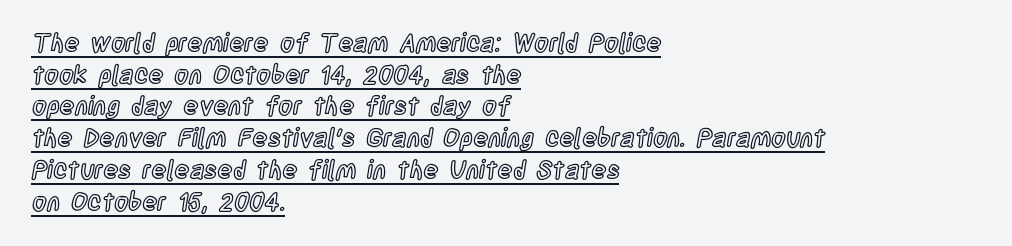
Q: Is the text italic (slanted)? A: Yes.
Q: Is the text underlined? A: Yes.
Q: How is the paragraph aligned? A: Left-aligned.
Q: Is the spacing between letters normal or unusually wide? A: Normal.
Q: Is the spacing between lines tight, normal or loose? A: Normal.
